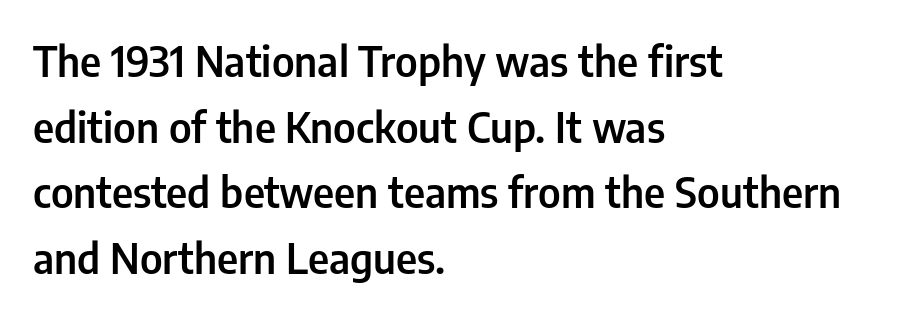
{"serif": "no", "italic": "no", "bold": "semi", "weight": "semibold", "width": "condensed", "stroke_contrast": "low", "x_height": "medium", "monospaced": "no", "underline": "no", "align": "left", "line_spacing": "normal", "line_spacing_ratio": 1.56, "letter_spacing": "normal", "letter_spacing_em": 0.0, "glyph_px": 42}
